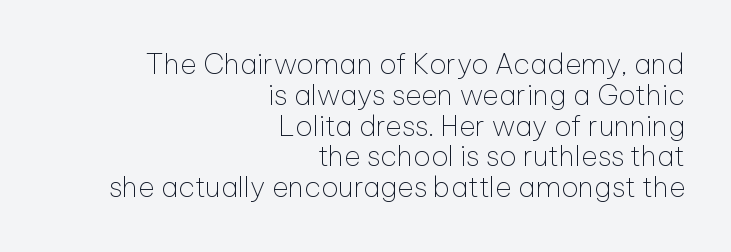
Q: Is the text bold? A: No.
Q: Is the text italic (slanted)? A: No, it is upright.
Q: Is the typeface a serif or a sans-serif typeface? A: Sans-serif.
Q: Is the text underlined? A: No.
Q: How is the paragraph aligned? A: Right-aligned.
Q: Is the spacing between letters normal or unusually wide? A: Normal.
Q: Is the spacing between lines tight, normal or loose? A: Tight.
Q: Width (condensed, normal, or wide)? A: Normal.
Q: Stroke contrast? A: Low.
Q: x-height? A: Medium.
Q: Monospaced? A: No.
